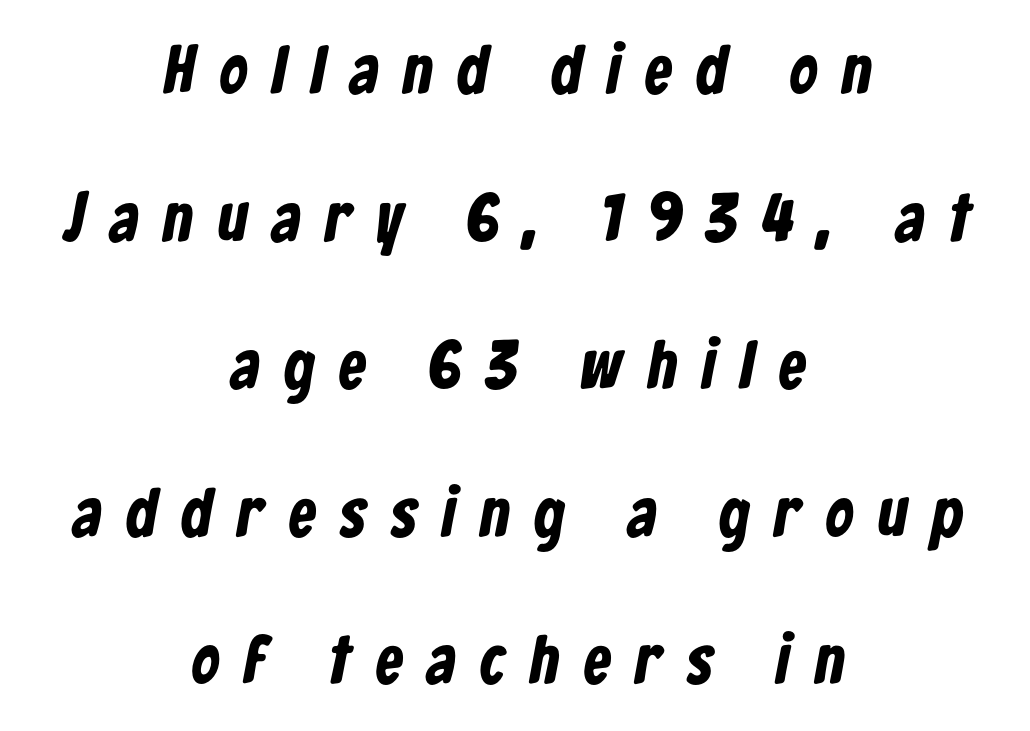
{"serif": "no", "bold": "yes", "weight": "bold", "width": "condensed", "stroke_contrast": "low", "x_height": "medium", "monospaced": "no", "underline": "no", "align": "center", "line_spacing": "loose", "line_spacing_ratio": 2.17, "letter_spacing": "wide", "letter_spacing_em": 0.37, "glyph_px": 68}
